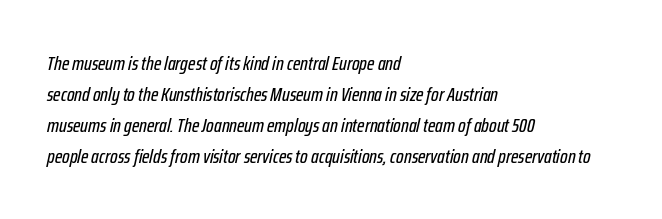
Notice how the stems are inclined rather than vertical — that's the hallmark of italics. The space directly below the letters is spotless. The paragraph shown leans on its left margin. Default kerning and tracking; the words read as compact shapes. Does the leading feel generous? No, just average.
